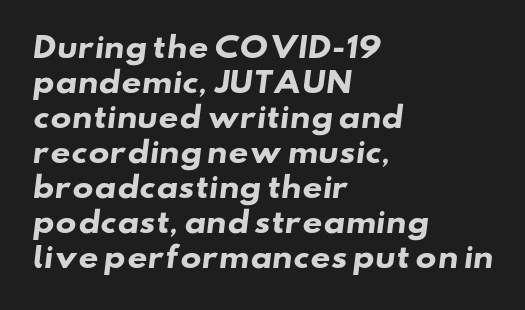
The image shows 28 px heavy, wide sans-serif type; set left-aligned, normal line spacing (1.25x), normal letter spacing, not underlined; low stroke contrast and a small x-height.
